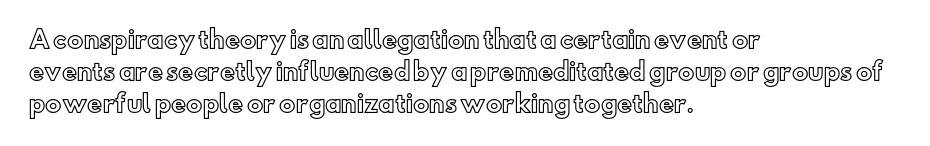
Q: Is the text italic (slanted)? A: No, it is upright.
Q: Is the text underlined? A: No.
Q: How is the paragraph aligned? A: Left-aligned.
Q: Is the spacing between letters normal or unusually wide? A: Normal.
Q: Is the spacing between lines tight, normal or loose? A: Normal.
